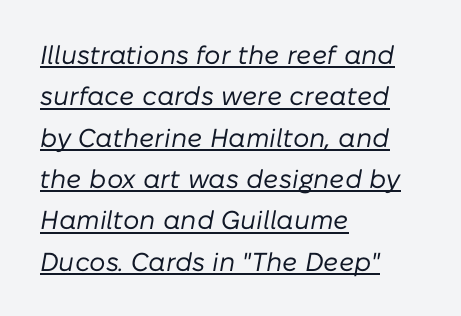
The image shows 26 px text type, italic (leaning right); set left-aligned, normal line spacing (1.59x), normal letter spacing, underlined.
